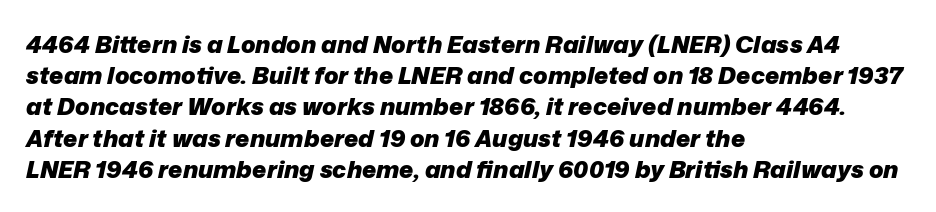
{"italic": "yes", "lean": "right", "slant_degrees": 12, "bold": "yes", "underline": "no", "align": "left", "line_spacing": "normal", "line_spacing_ratio": 1.3, "letter_spacing": "normal", "letter_spacing_em": 0.0, "glyph_px": 24}
